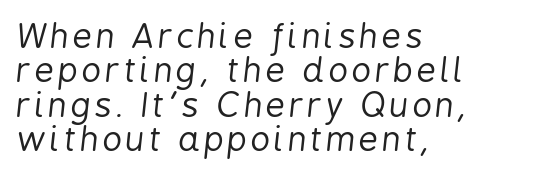
{"italic": "yes", "lean": "right", "slant_degrees": 6, "bold": "no", "weight": "regular", "width": "condensed", "stroke_contrast": "low", "x_height": "medium", "monospaced": "no", "underline": "no", "align": "left", "line_spacing": "tight", "line_spacing_ratio": 1.01, "glyph_px": 34}
